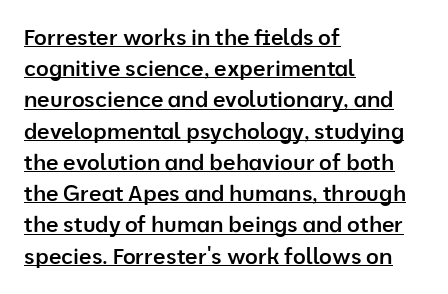
The image shows 22 px text type, upright; set left-aligned, normal line spacing (1.42x), normal letter spacing, underlined.
